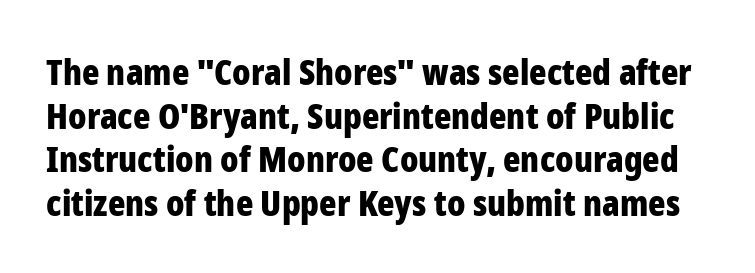
No extra tracking has been applied to these lines. The typography opts for an upright posture over an oblique one. The foot of each line stays bare and open. This sample has the flowing, uneven cadence of proportional lettering. What kind of face is this? One without serifs — a sans. Set as a true bold cut, around the 700 mark.
